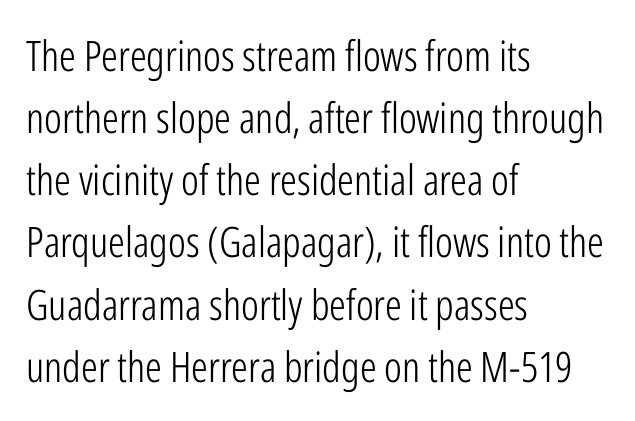
The image shows 42 px light, condensed sans-serif type, upright; set left-aligned, normal line spacing (1.48x), normal letter spacing, not underlined; low stroke contrast and a medium x-height.
